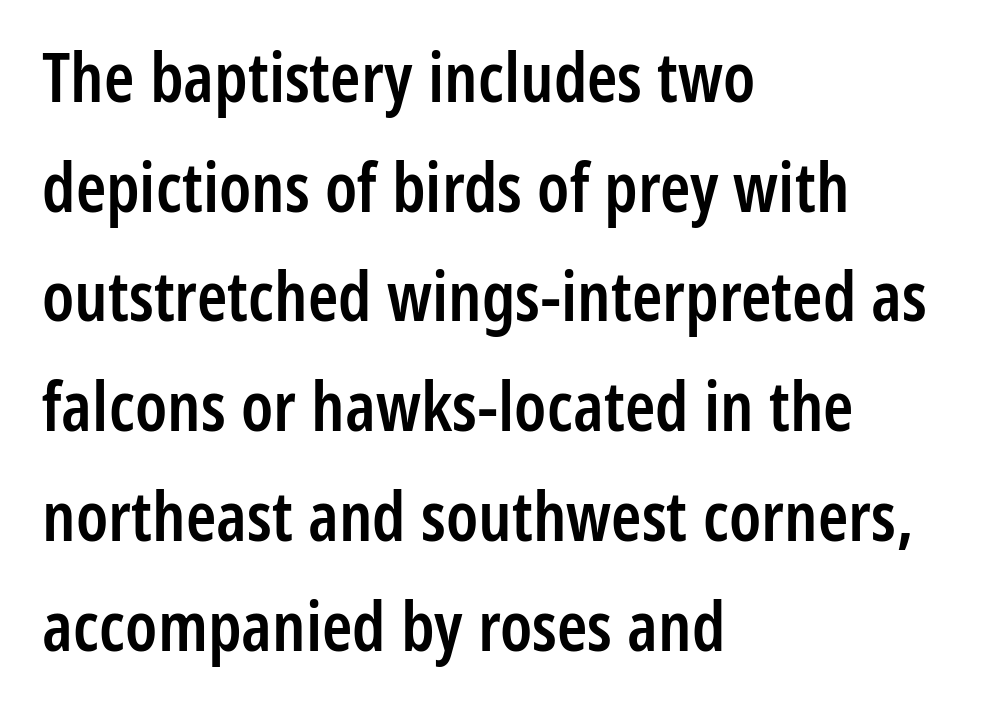
Bold? Not quite — semibold, heavier than regular but stopping short. Proportional: the letters do not fall into vertical columns. Does extra space separate the letters? No, they use regular spacing. The area under the type is left untouched. A roman cut, with each character standing at attention. Horizontal bands of white between lines are of average thickness.
